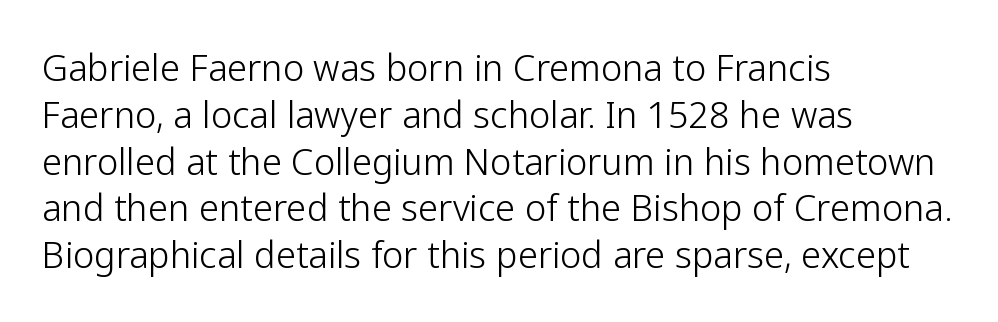
{"serif": "no", "italic": "no", "bold": "no", "weight": "light", "width": "normal", "stroke_contrast": "low", "x_height": "medium", "monospaced": "no", "underline": "no", "align": "left", "line_spacing": "normal", "line_spacing_ratio": 1.3, "letter_spacing": "normal", "letter_spacing_em": 0.0, "glyph_px": 36}
